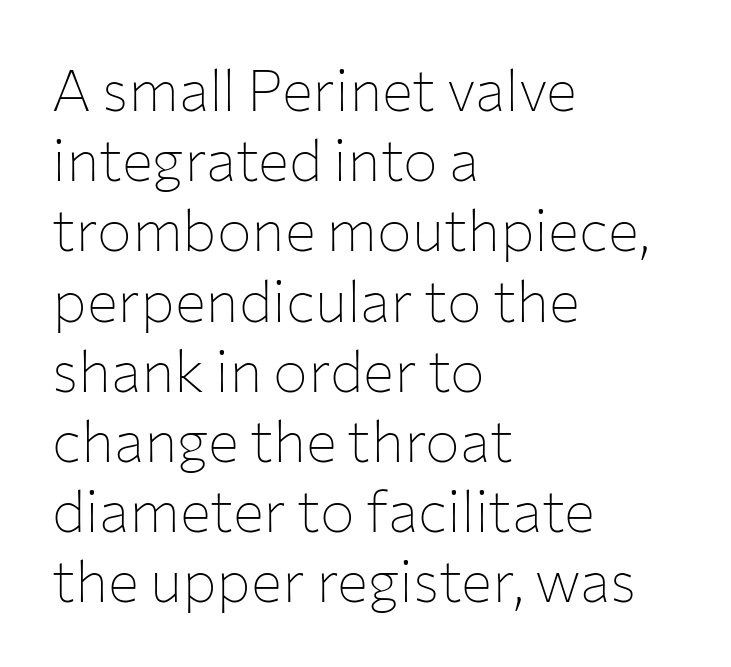
The image shows 58 px thin sans-serif type, upright; set left-aligned, line spacing 1.21x, normal letter spacing, not underlined; low stroke contrast and a medium x-height.
